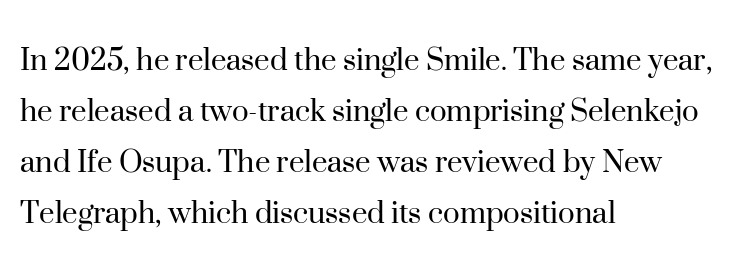
Q: Is the text bold? A: No.
Q: Is the text italic (slanted)? A: No, it is upright.
Q: Is the typeface a serif or a sans-serif typeface? A: Serif.
Q: Is the text underlined? A: No.
Q: How is the paragraph aligned? A: Left-aligned.
Q: Is the spacing between letters normal or unusually wide? A: Normal.
Q: Is the spacing between lines tight, normal or loose? A: Normal.
Q: Width (condensed, normal, or wide)? A: Normal.
Q: Stroke contrast? A: High.
Q: x-height? A: Small.
Q: Monospaced? A: No.
